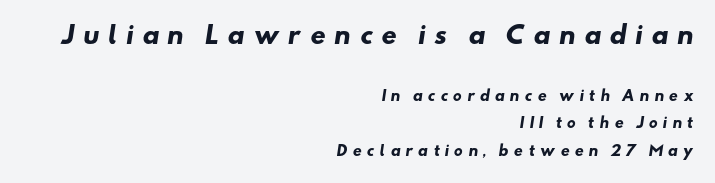
{"bold": "yes", "underline": "no", "align": "right", "line_spacing": "loose", "line_spacing_ratio": 1.95, "letter_spacing": "wide", "letter_spacing_em": 0.34, "larger_block": "first", "size_ratio": 1.71, "glyph_px": 24}
